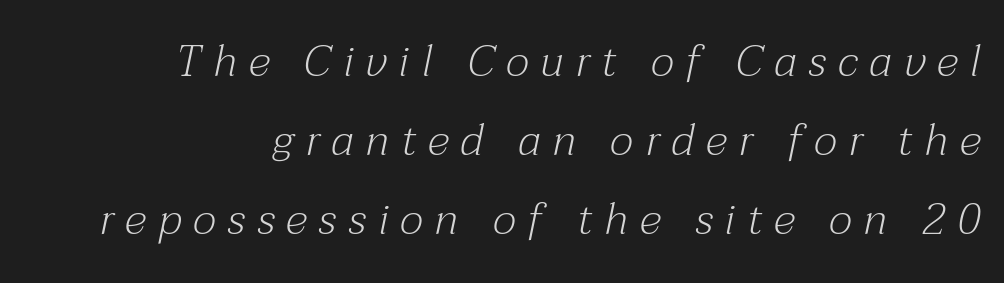
The image shows 44 px light serif type, italic (leaning right); set right-aligned, line spacing 1.8x, unusually wide letter spacing (+0.27 em), not underlined; medium stroke contrast and a medium x-height.
